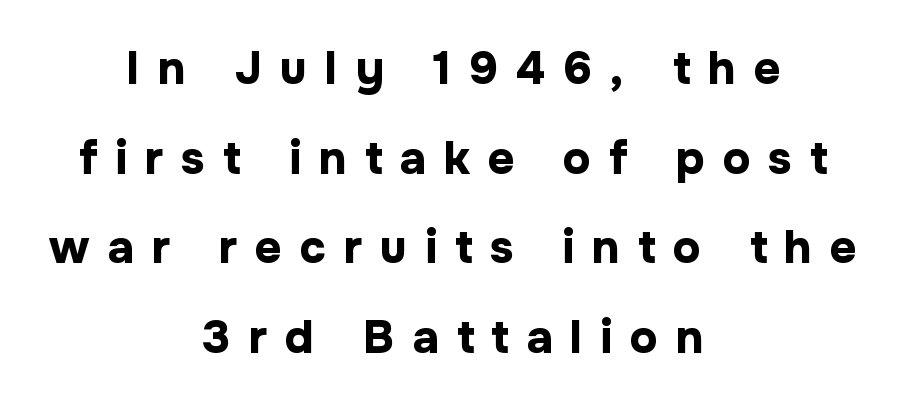
The image shows 46 px bold sans-serif type, upright; set centered, loose line spacing (1.95x), unusually wide letter spacing (+0.39 em), not underlined; low stroke contrast and a medium x-height.
